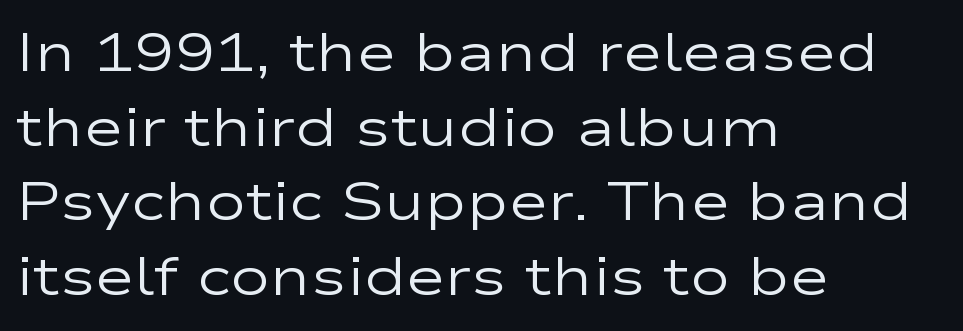
Q: Is the text bold? A: No.
Q: Is the text italic (slanted)? A: No, it is upright.
Q: Is the typeface a serif or a sans-serif typeface? A: Sans-serif.
Q: Is the text underlined? A: No.
Q: How is the paragraph aligned? A: Left-aligned.
Q: Is the spacing between letters normal or unusually wide? A: Normal.
Q: Is the spacing between lines tight, normal or loose? A: Normal.
Q: Width (condensed, normal, or wide)? A: Wide.
Q: Stroke contrast? A: Low.
Q: x-height? A: Medium.
Q: Monospaced? A: No.
